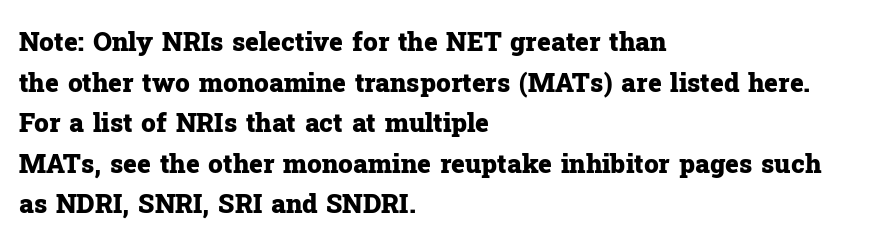
The image shows 26 px bold type, upright; set left-aligned, normal line spacing (1.56x), normal letter spacing, not underlined.
